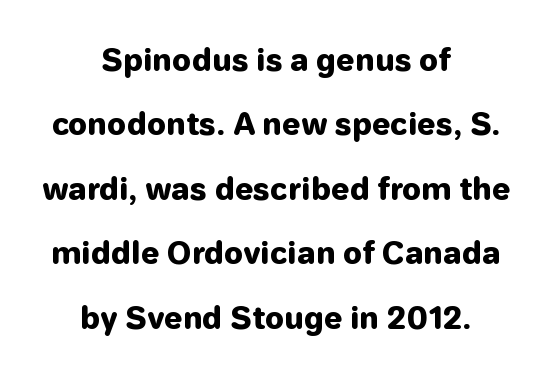
Q: Is the text bold? A: Yes.
Q: Is the text italic (slanted)? A: No, it is upright.
Q: Is the typeface a serif or a sans-serif typeface? A: Sans-serif.
Q: Is the text underlined? A: No.
Q: How is the paragraph aligned? A: Centered.
Q: Is the spacing between letters normal or unusually wide? A: Normal.
Q: Is the spacing between lines tight, normal or loose? A: Loose.
Q: Width (condensed, normal, or wide)? A: Normal.
Q: Stroke contrast? A: Low.
Q: x-height? A: Medium.
Q: Monospaced? A: No.
